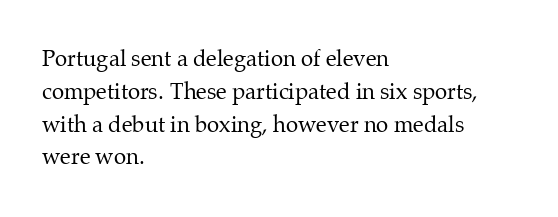
Q: Is the text bold? A: No.
Q: Is the text italic (slanted)? A: No, it is upright.
Q: Is the text underlined? A: No.
Q: How is the paragraph aligned? A: Left-aligned.
Q: Is the spacing between letters normal or unusually wide? A: Normal.
Q: Is the spacing between lines tight, normal or loose? A: Normal.
